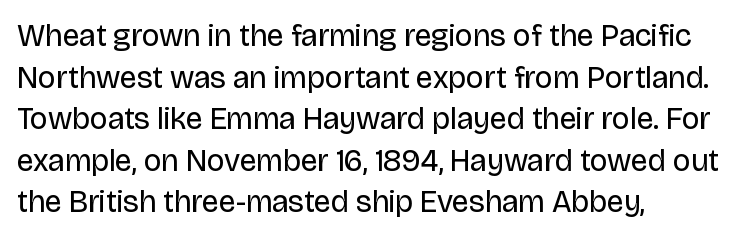
{"serif": "no", "italic": "no", "bold": "no", "weight": "regular", "width": "normal", "stroke_contrast": "low", "x_height": "large", "monospaced": "no", "underline": "no", "align": "left", "line_spacing": "normal", "line_spacing_ratio": 1.34, "letter_spacing": "normal", "letter_spacing_em": 0.0, "glyph_px": 31}
